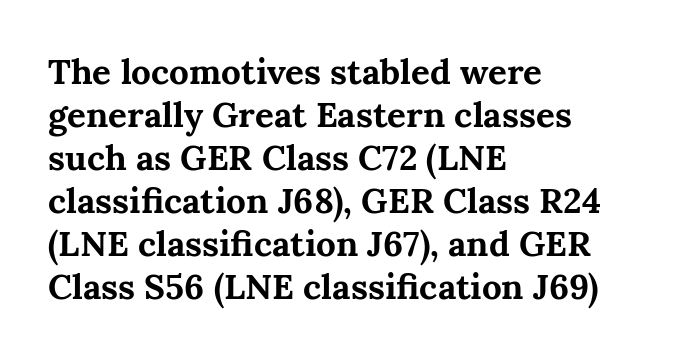
Q: Is the text bold? A: Yes.
Q: Is the text italic (slanted)? A: No, it is upright.
Q: Is the typeface a serif or a sans-serif typeface? A: Serif.
Q: Is the text underlined? A: No.
Q: How is the paragraph aligned? A: Left-aligned.
Q: Is the spacing between letters normal or unusually wide? A: Normal.
Q: Width (condensed, normal, or wide)? A: Normal.
Q: Stroke contrast? A: Medium.
Q: x-height? A: Medium.
Q: Monospaced? A: No.
